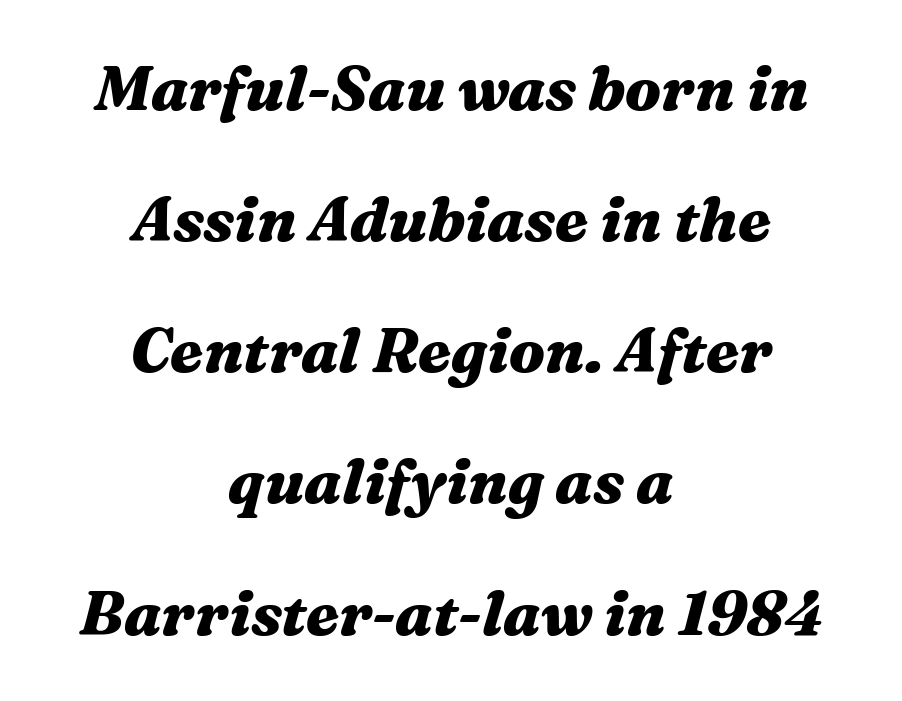
{"italic": "yes", "lean": "right", "slant_degrees": 16, "bold": "yes", "weight": "heavy", "width": "wide", "stroke_contrast": "medium", "x_height": "medium", "monospaced": "no", "underline": "no", "align": "center", "line_spacing": "loose", "line_spacing_ratio": 2.15, "letter_spacing": "normal", "letter_spacing_em": 0.0, "glyph_px": 61}
